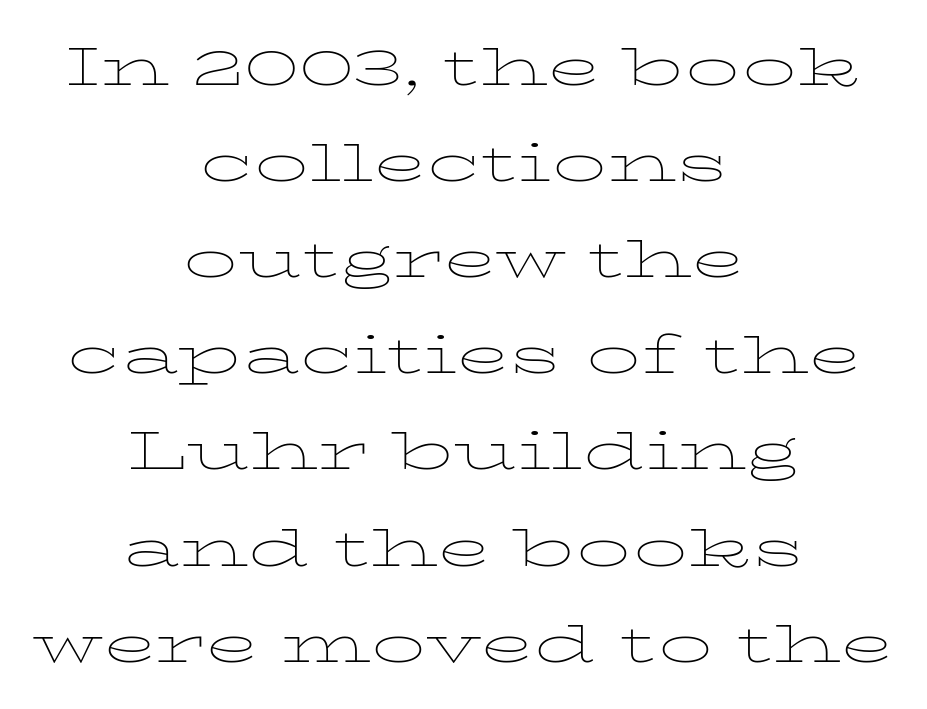
The letterforms sit at book weight or below. Each letter keeps its own natural width here, so spacing adapts to shape. Each row of text sits above clean, open space. If you drew a line through each stem, it would be perfectly vertical. Casual observation: everything's sitting right in the middle. Is the letter spacing exaggerated? No — it looks like the ordinary default.
